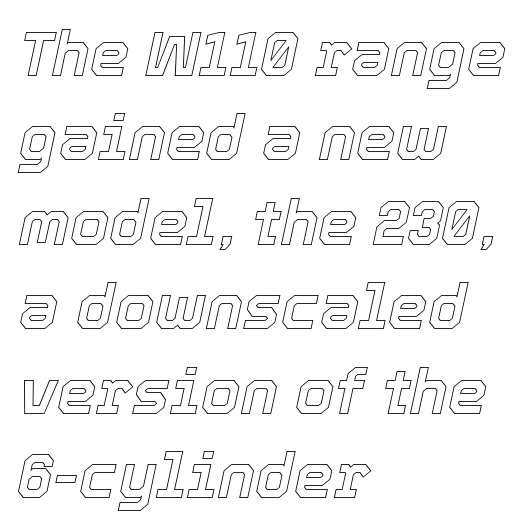
Left-aligned paragraph, ragged on the right. The space between consecutive lines is moderate. Character widths vary here, with narrow letters taking less room than wide ones. How are the letters spaced? Ordinarily, with no added tracking. Bare-footed words on every line.
